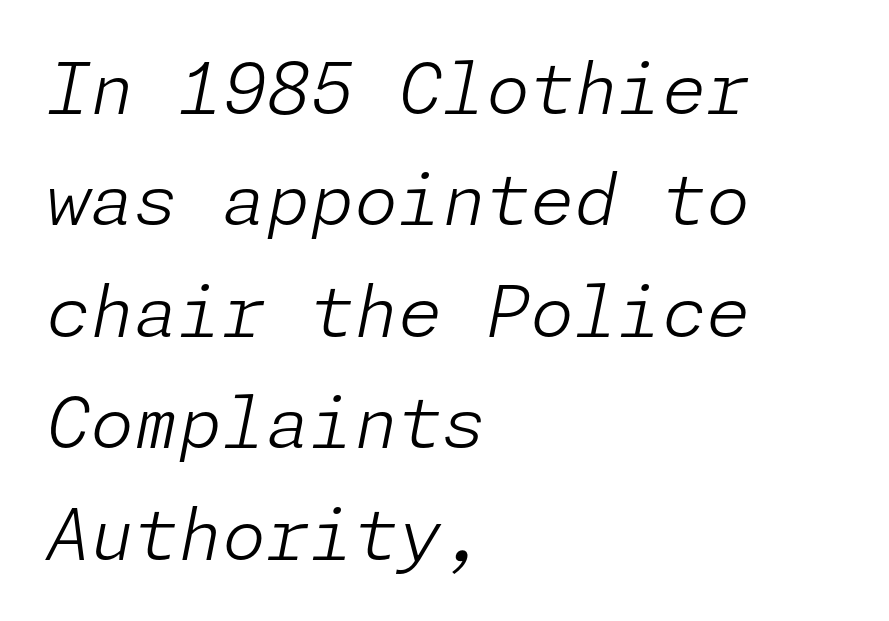
{"italic": "yes", "lean": "right", "slant_degrees": 11, "bold": "no", "weight": "light", "width": "normal", "stroke_contrast": "low", "x_height": "medium", "underline": "no", "align": "left", "line_spacing": "normal", "line_spacing_ratio": 1.57, "letter_spacing": "normal", "letter_spacing_em": 0.0, "glyph_px": 71}
